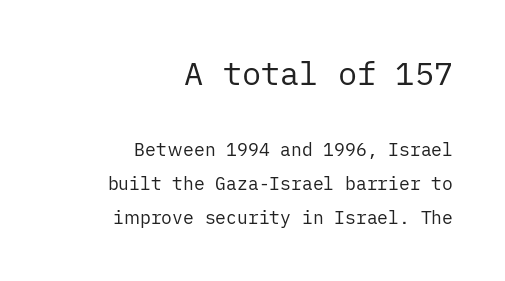
Q: Is the text bold? A: No.
Q: Is the text italic (slanted)? A: No, it is upright.
Q: Is the typeface a serif or a sans-serif typeface? A: Sans-serif.
Q: Is the text underlined? A: No.
Q: How is the paragraph aligned? A: Right-aligned.
Q: Is the spacing between letters normal or unusually wide? A: Normal.
Q: Which block of text is set in a larger size, the first (top) or the second (bottom)? A: The first (top) one.
Q: Width (condensed, normal, or wide)? A: Normal.
Q: Stroke contrast? A: Low.
Q: x-height? A: Medium.
